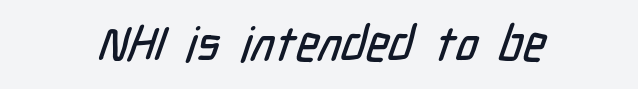
{"serif": "no", "width": "condensed", "stroke_contrast": "low", "x_height": "medium", "monospaced": "no", "underline": "no", "align": "center", "letter_spacing": "normal", "letter_spacing_em": 0.0, "glyph_px": 48}
